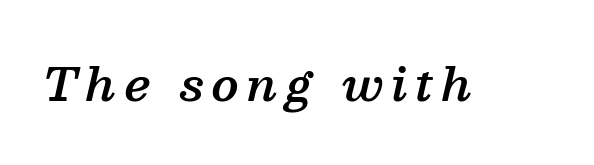
The image shows 45 px semibold serif type, italic (leaning right); set not underlined; medium stroke contrast and a medium x-height.
